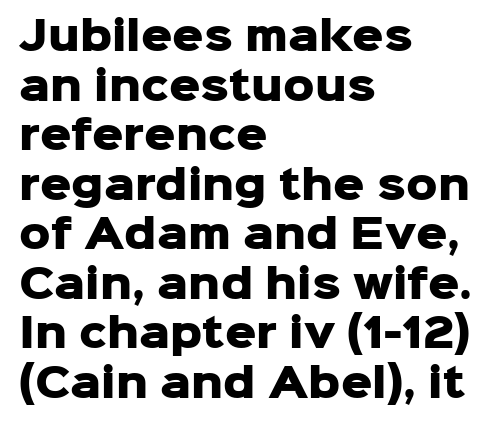
{"serif": "no", "italic": "no", "bold": "yes", "weight": "heavy", "width": "normal", "stroke_contrast": "low", "x_height": "medium", "monospaced": "no", "underline": "no", "align": "left", "line_spacing": "normal", "line_spacing_ratio": 1.27, "letter_spacing": "normal", "letter_spacing_em": 0.0, "glyph_px": 39}
